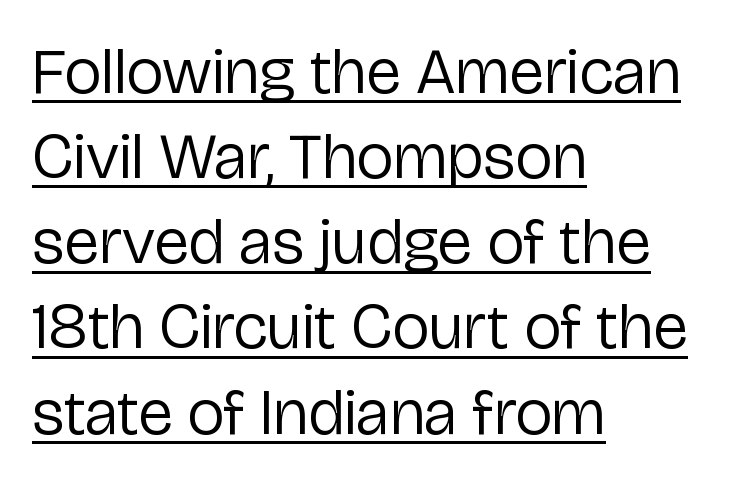
Summary of weight: not heavy and not bold. Is the letter spacing exaggerated? No — it looks like the ordinary default. Underlined type. Evenly set lines give the paragraph a standard silhouette.
